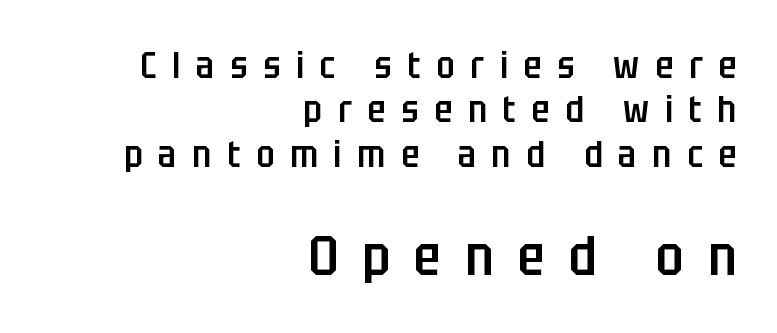
The lettering stays uniformly vertical, giving the passage a roman look. Each line ends at the same right margin while the left side varies. Descenders hang freely into open space. A bit beefed up — I'd call it semibold rather than bold.
